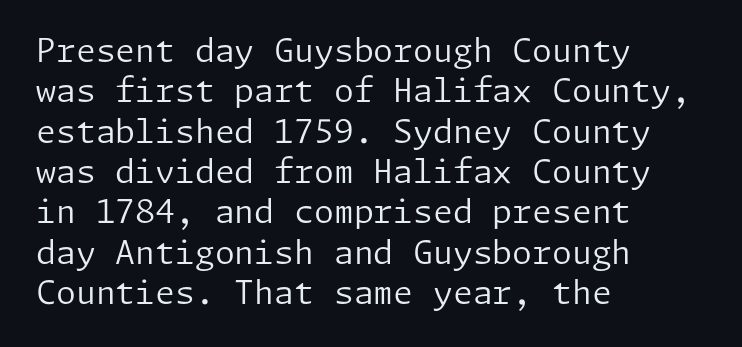
The image shows 32 px regular-weight sans-serif type, upright; set left-aligned, normal line spacing (1.26x), normal letter spacing, not underlined; low stroke contrast and a medium x-height.
